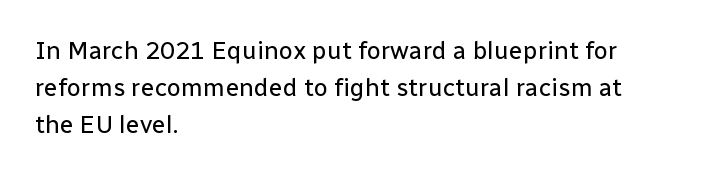
Each new line begins a customary step beneath the previous one. In CSS terms this would be text-align: left. Every character sits straight up, as roman type does. Inter-character spacing is left at the font's built-in metrics.
